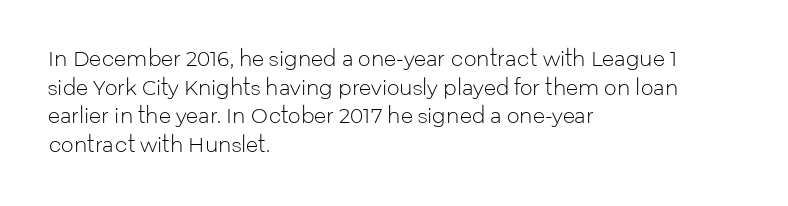
Honestly, the letter spacing is just normal — you wouldn't notice it. Every row of glyphs begins at an identical x-position on the left. The lettering holds an erect, upright posture throughout. A typesetter would call this leading conventional body-copy spacing.
